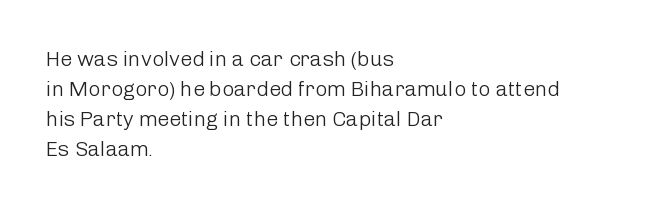
{"italic": "no", "bold": "no", "underline": "no", "align": "left", "line_spacing": "normal", "line_spacing_ratio": 1.43, "letter_spacing": "normal", "letter_spacing_em": 0.0, "glyph_px": 21}
